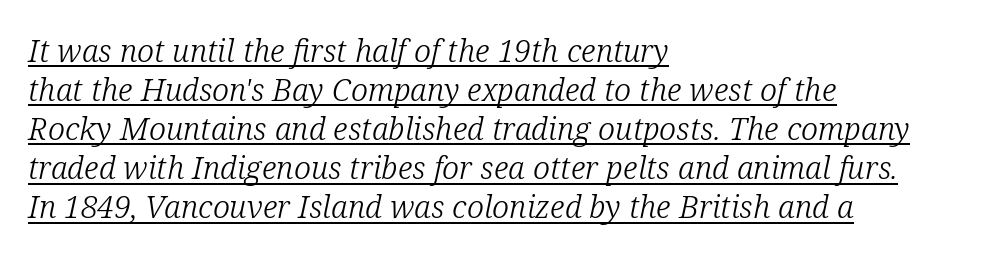
Q: Is the text bold? A: No.
Q: Is the text italic (slanted)? A: Yes, it leans right by about 12 degrees.
Q: Is the typeface a serif or a sans-serif typeface? A: Serif.
Q: Is the text underlined? A: Yes.
Q: How is the paragraph aligned? A: Left-aligned.
Q: Is the spacing between letters normal or unusually wide? A: Normal.
Q: Is the spacing between lines tight, normal or loose? A: Normal.
Q: Width (condensed, normal, or wide)? A: Normal.
Q: Stroke contrast? A: Low.
Q: x-height? A: Medium.
Q: Monospaced? A: No.
